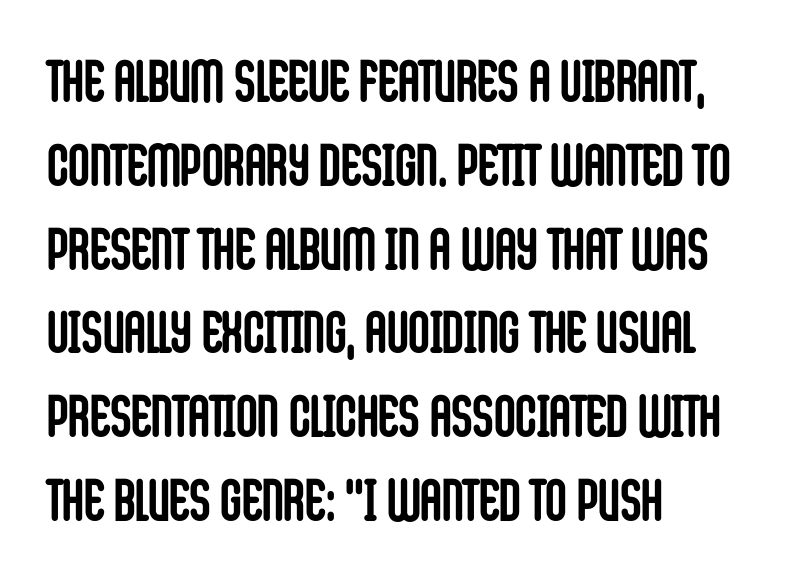
Interline gaps are of average width in this sample. Descenders hang freely into open space. The face used here is proportionally spaced, like ordinary book or web type. Alignment: flush left. This sample uses a sans-serif face. Characters remain perfectly vertical along every line.
